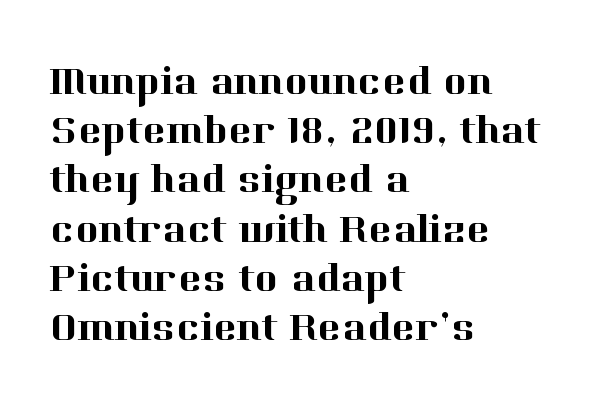
The setting favours the left margin, as ordinary paragraphs usually do. A typesetter would call this proportional, since set widths differ per character. Only glyphs here, with clear space below each row. Students, note that the glyphs here touch the page at normal intervals. This rendering employs a face with finishing strokes, i.e., a serif. A roman cut, with each character standing at attention.
